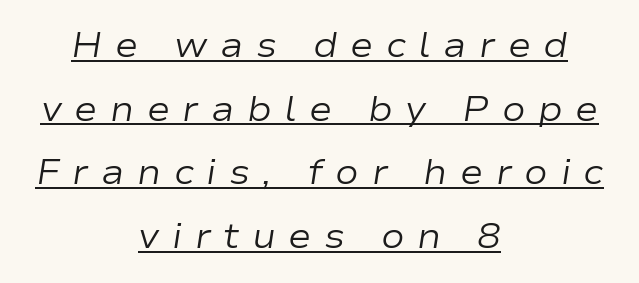
{"italic": "yes", "lean": "right", "slant_degrees": 9, "bold": "no", "weight": "regular", "width": "wide", "stroke_contrast": "low", "x_height": "medium", "monospaced": "no", "underline": "yes", "align": "center", "line_spacing_ratio": 1.82, "letter_spacing": "wide", "letter_spacing_em": 0.36, "glyph_px": 35}
